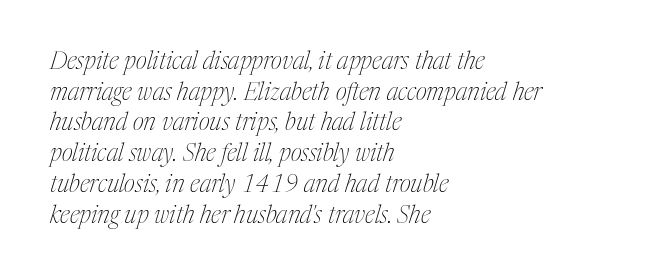
Q: Is the text bold? A: No.
Q: Is the text italic (slanted)? A: Yes, it leans right by about 17 degrees.
Q: Is the text underlined? A: No.
Q: How is the paragraph aligned? A: Left-aligned.
Q: Is the spacing between letters normal or unusually wide? A: Normal.
Q: Is the spacing between lines tight, normal or loose? A: Normal.
